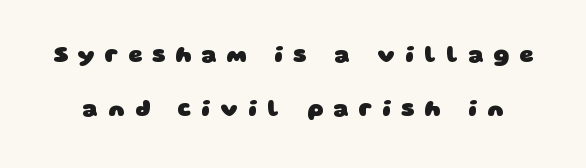
Q: Is the text bold? A: Yes.
Q: Is the text underlined? A: No.
Q: Is the spacing between letters normal or unusually wide? A: Unusually wide.
Q: Is the spacing between lines tight, normal or loose? A: Loose.
